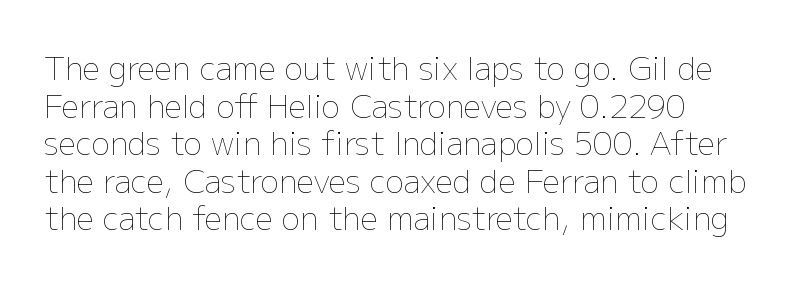
There is no visible air inserted between adjacent glyphs. Reading down the block, your eye returns to a fixed left position each line. It's the straight-up-and-down kind of type. This sample has the flowing, uneven cadence of proportional lettering. The gap between lines stays unmarked. The strokes are not fattened; the text isn't bold.
